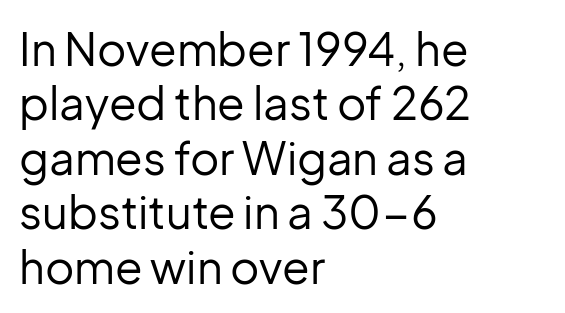
{"serif": "no", "italic": "no", "bold": "no", "weight": "regular", "width": "normal", "stroke_contrast": "low", "x_height": "medium", "monospaced": "no", "underline": "no", "align": "left", "line_spacing_ratio": 1.21, "letter_spacing": "normal", "letter_spacing_em": 0.0, "glyph_px": 45}
